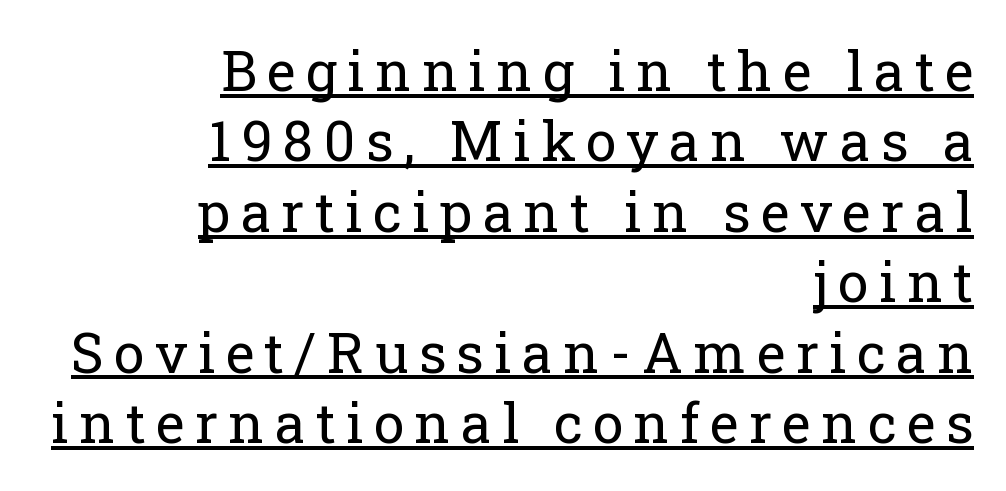
The font is comparable to plain body text, perhaps lighter. The space between consecutive lines is moderate. Does a line run under the words? Yes, clearly. The font family rendered here belongs to the serif group. Casual observation: everything's shoved over to the right. These lines are rendered in a variable-pitch font.
